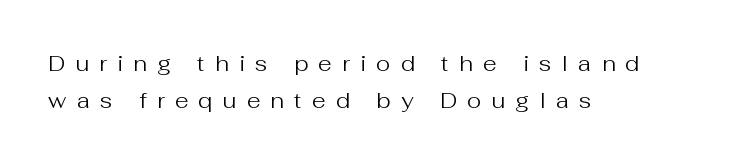
{"italic": "no", "bold": "no", "underline": "no", "align": "left", "line_spacing": "normal", "line_spacing_ratio": 1.67, "letter_spacing": "wide", "letter_spacing_em": 0.47, "glyph_px": 22}
